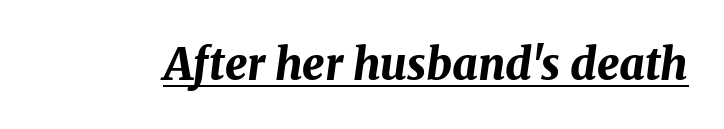
{"italic": "yes", "lean": "right", "slant_degrees": 8, "bold": "yes", "weight": "bold", "width": "normal", "stroke_contrast": "medium", "x_height": "medium", "monospaced": "no", "underline": "yes", "letter_spacing": "normal", "letter_spacing_em": 0.0, "glyph_px": 44}
